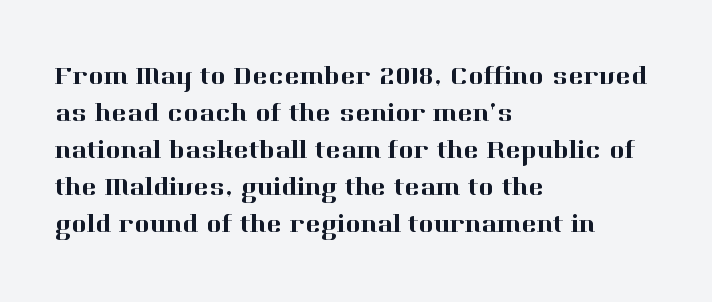
Inter-character spacing is left at the font's built-in metrics. Bare-footed words on every line. Every stem runs plumb, perpendicular to the baseline. Line spacing here is normal. Every row of glyphs begins at an identical x-position on the left.
